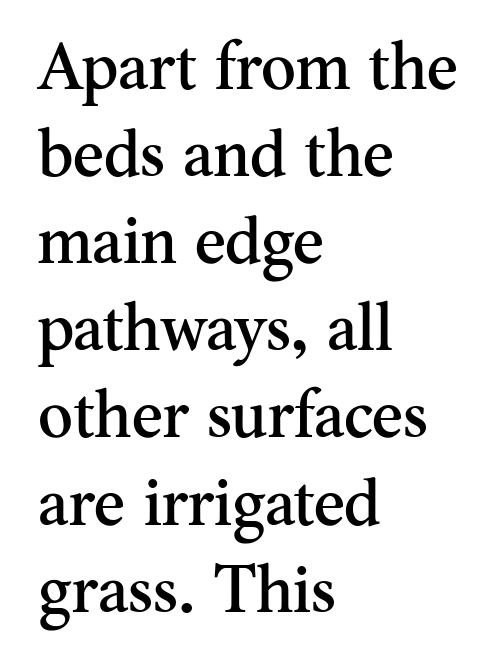
A normal amount of white space separates one row of letters from the next. Left-aligned paragraph, ragged on the right. It's the straight-up-and-down kind of type. Character widths vary here, with narrow letters taking less room than wide ones. Check where the strokes stop: tiny serifs finish them off.
